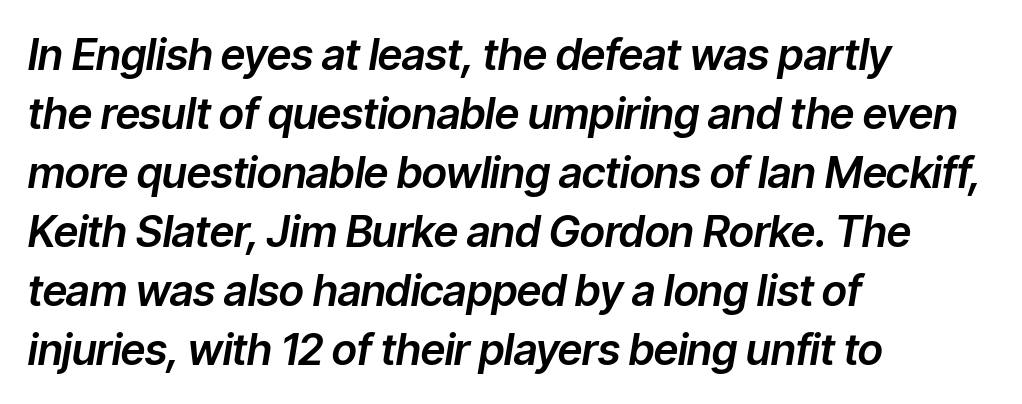
The image shows 43 px text type, italic (leaning right); set left-aligned, normal line spacing (1.37x), normal letter spacing, not underlined; low stroke contrast and a medium x-height.
